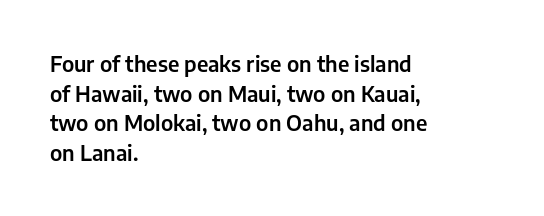
Q: Is the text italic (slanted)? A: No, it is upright.
Q: Is the text underlined? A: No.
Q: How is the paragraph aligned? A: Left-aligned.
Q: Is the spacing between letters normal or unusually wide? A: Normal.
Q: Is the spacing between lines tight, normal or loose? A: Normal.
